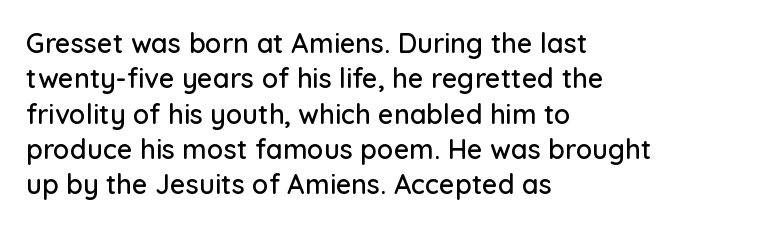
Interline gaps are of average width in this sample. The axis of the letterforms is exactly vertical. Casual observation: everything's shoved over to the left. These lines keep a tight, regular rhythm from letter to letter. Unmarked baselines from the first word to the last.
